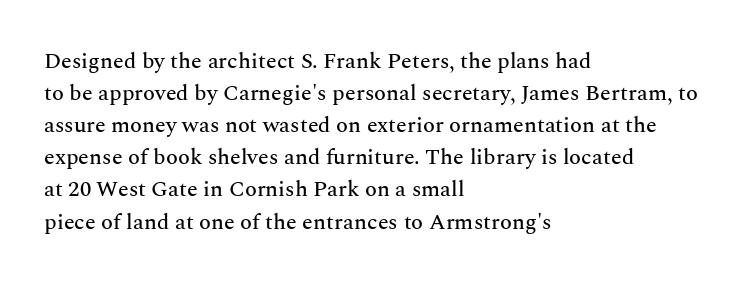
{"italic": "no", "underline": "no", "align": "left", "line_spacing": "normal", "line_spacing_ratio": 1.46, "letter_spacing": "normal", "letter_spacing_em": 0.0, "glyph_px": 22}
